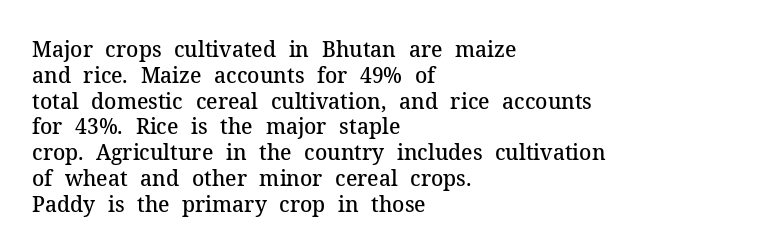
Q: Is the text bold? A: Semi-bold.
Q: Is the text italic (slanted)? A: No, it is upright.
Q: Is the text underlined? A: No.
Q: How is the paragraph aligned? A: Left-aligned.
Q: Is the spacing between letters normal or unusually wide? A: Normal.
